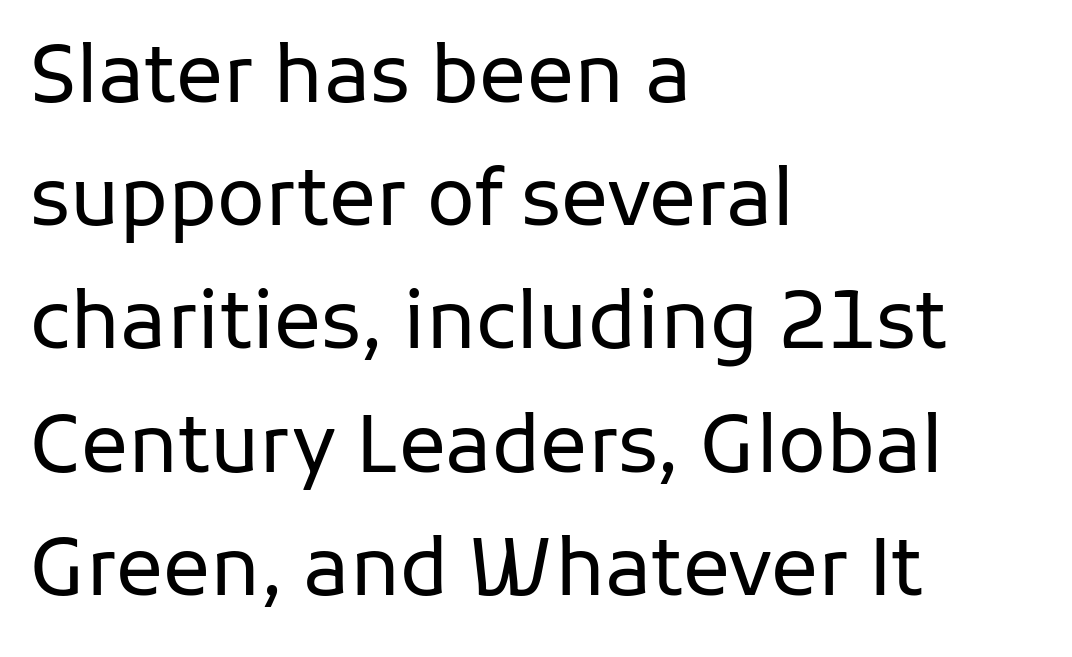
Q: Is the text bold? A: No.
Q: Is the text italic (slanted)? A: No, it is upright.
Q: Is the typeface a serif or a sans-serif typeface? A: Sans-serif.
Q: Is the text underlined? A: No.
Q: How is the paragraph aligned? A: Left-aligned.
Q: Is the spacing between letters normal or unusually wide? A: Normal.
Q: Is the spacing between lines tight, normal or loose? A: Normal.
Q: Width (condensed, normal, or wide)? A: Normal.
Q: Stroke contrast? A: Low.
Q: x-height? A: Medium.
Q: Monospaced? A: No.
